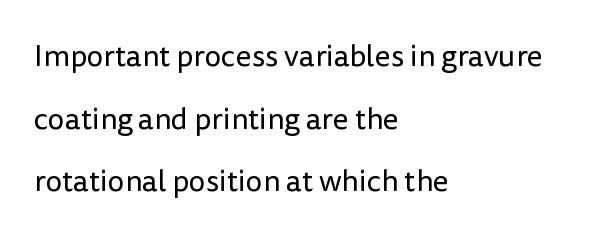
Q: Is the text bold? A: No.
Q: Is the text italic (slanted)? A: No, it is upright.
Q: Is the typeface a serif or a sans-serif typeface? A: Sans-serif.
Q: Is the text underlined? A: No.
Q: How is the paragraph aligned? A: Left-aligned.
Q: Is the spacing between letters normal or unusually wide? A: Normal.
Q: Is the spacing between lines tight, normal or loose? A: Loose.
Q: Width (condensed, normal, or wide)? A: Normal.
Q: Stroke contrast? A: Low.
Q: x-height? A: Medium.
Q: Monospaced? A: No.
